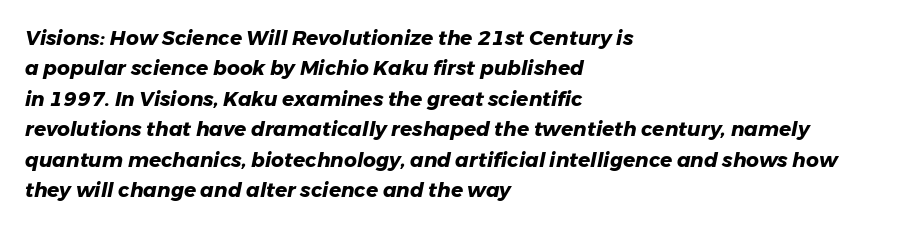
Q: Is the text bold? A: Yes.
Q: Is the text italic (slanted)? A: Yes, it leans right by about 11 degrees.
Q: Is the text underlined? A: No.
Q: How is the paragraph aligned? A: Left-aligned.
Q: Is the spacing between letters normal or unusually wide? A: Normal.
Q: Is the spacing between lines tight, normal or loose? A: Normal.
